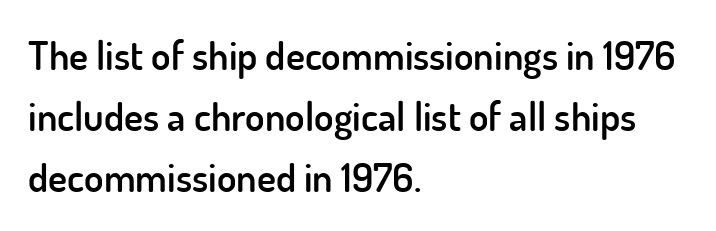
{"serif": "no", "italic": "no", "bold": "semi", "weight": "semibold", "width": "normal", "stroke_contrast": "low", "x_height": "small", "monospaced": "no", "underline": "no", "align": "left", "line_spacing": "normal", "line_spacing_ratio": 1.53, "letter_spacing": "normal", "letter_spacing_em": 0.0, "glyph_px": 40}
